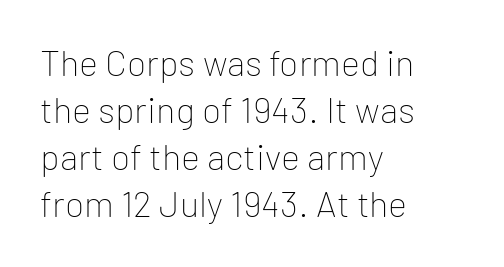
{"serif": "no", "italic": "no", "bold": "no", "weight": "thin", "width": "normal", "stroke_contrast": "low", "x_height": "medium", "monospaced": "no", "underline": "no", "align": "left", "line_spacing": "normal", "line_spacing_ratio": 1.31, "letter_spacing": "normal", "letter_spacing_em": 0.0, "glyph_px": 36}
